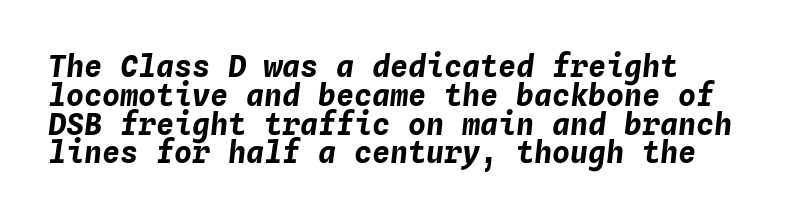
Q: Is the text bold? A: Yes.
Q: Is the text italic (slanted)? A: Yes, it leans right by about 4 degrees.
Q: Is the text underlined? A: No.
Q: How is the paragraph aligned? A: Left-aligned.
Q: Is the spacing between letters normal or unusually wide? A: Normal.
Q: Is the spacing between lines tight, normal or loose? A: Tight.
Q: Width (condensed, normal, or wide)? A: Normal.
Q: Stroke contrast? A: Low.
Q: x-height? A: Medium.
Q: Monospaced? A: Yes.
